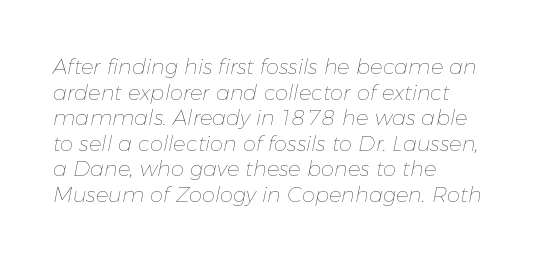
Q: Is the text bold? A: No.
Q: Is the text italic (slanted)? A: Yes, it leans right by about 11 degrees.
Q: Is the text underlined? A: No.
Q: How is the paragraph aligned? A: Left-aligned.
Q: Is the spacing between letters normal or unusually wide? A: Normal.
